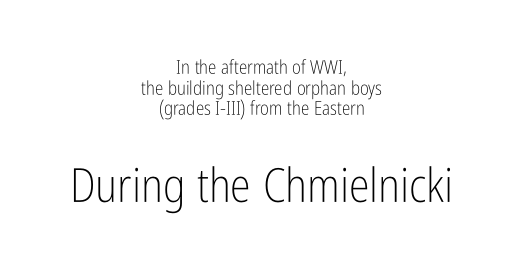
{"serif": "no", "italic": "no", "bold": "no", "weight": "light", "width": "condensed", "stroke_contrast": "low", "x_height": "medium", "monospaced": "no", "underline": "no", "align": "center", "line_spacing": "tight", "line_spacing_ratio": 1.09, "letter_spacing": "normal", "letter_spacing_em": 0.0, "larger_block": "second", "size_ratio": 2.47, "glyph_px": 47}
